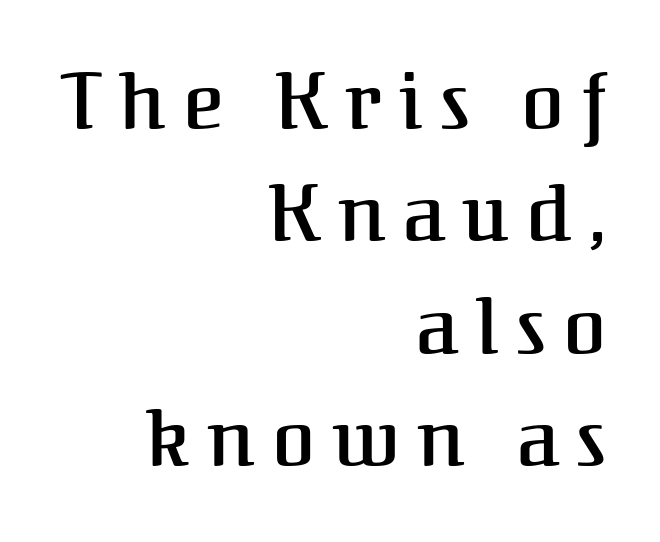
Think of a printed novel: that variable character pitch is what you see here. A normal amount of white space separates one row of letters from the next. The foot of each line stays bare and open. Yep, those are serifs on the letters.
